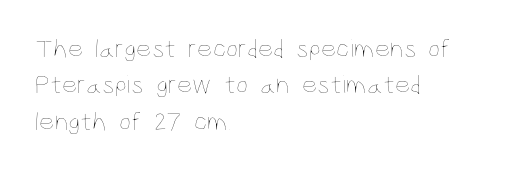
Q: Is the text bold? A: No.
Q: Is the text italic (slanted)? A: No, it is upright.
Q: Is the text underlined? A: No.
Q: How is the paragraph aligned? A: Left-aligned.
Q: Is the spacing between letters normal or unusually wide? A: Normal.
Q: Is the spacing between lines tight, normal or loose? A: Normal.
